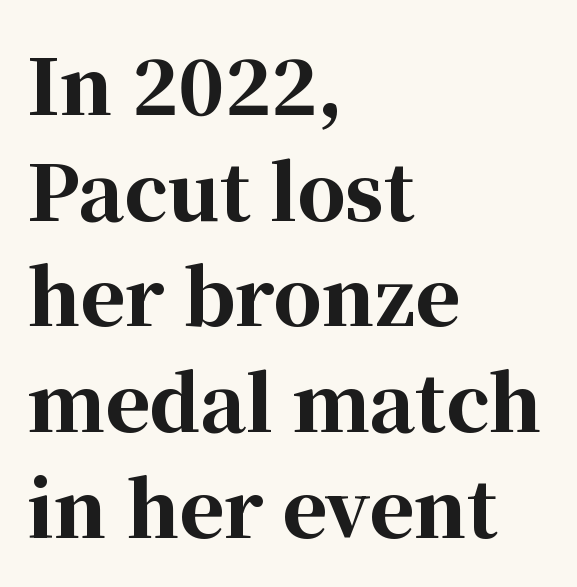
Each new line begins a customary step beneath the previous one. Type style note: has serifs. You could not count columns in this text — the font is proportionally spaced. Underline: absent. Inter-character spacing is left at the font's built-in metrics. Compared with a centered layout, this one pins lines to the left instead.
